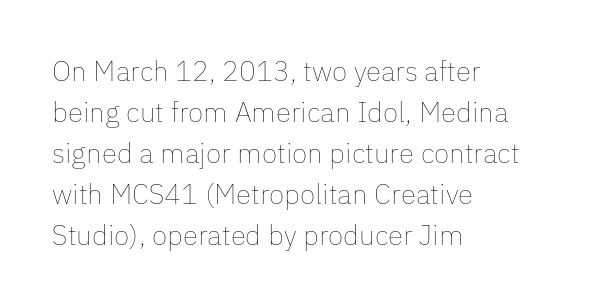
Letters have the restrained weight of plain body copy at most. The type sits square on the baseline with zero lean. A typesetter would call this proportional, since set widths differ per character. This rendering uses left alignment, leaving the right contour irregular. How would I describe the line gaps? Plain and ordinary. Words appear dense and cohesive because spacing is normal.
